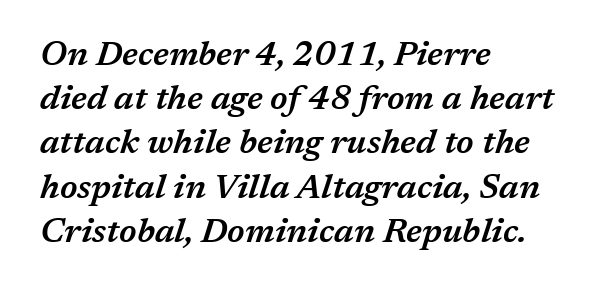
Is the type bold? Partly — it's a semibold, heavier than regular but not fully bold. The tracking reads as untouched default to a designer's eye. Quick note: underline off. Observe the lean: these are italic letterforms.
